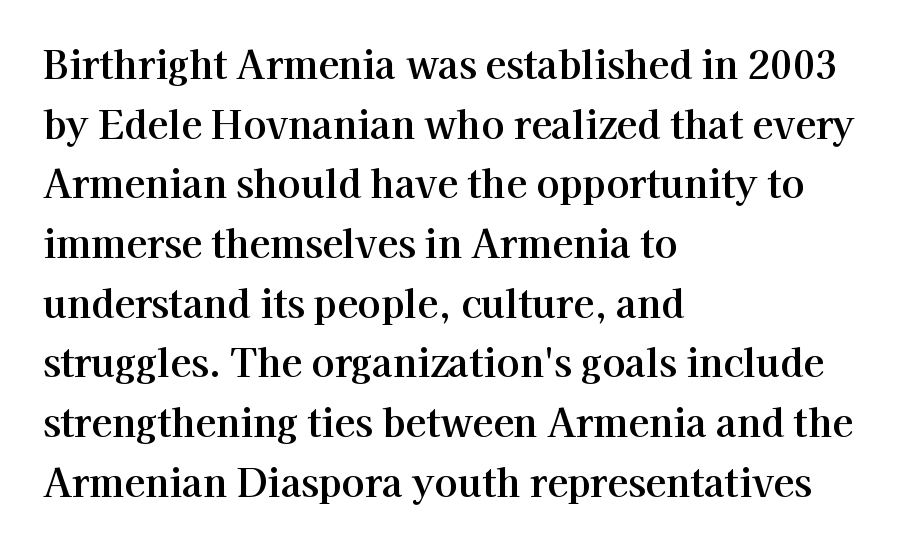
Q: Is the text italic (slanted)? A: No, it is upright.
Q: Is the typeface a serif or a sans-serif typeface? A: Serif.
Q: Is the text underlined? A: No.
Q: How is the paragraph aligned? A: Left-aligned.
Q: Is the spacing between letters normal or unusually wide? A: Normal.
Q: Is the spacing between lines tight, normal or loose? A: Normal.
Q: Width (condensed, normal, or wide)? A: Normal.
Q: Stroke contrast? A: High.
Q: x-height? A: Medium.
Q: Monospaced? A: No.
